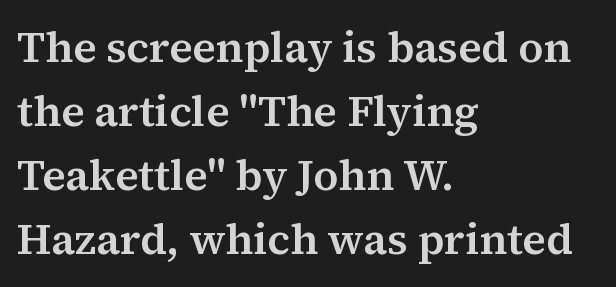
The image shows 43 px serif type, upright; set left-aligned, normal line spacing (1.49x), normal letter spacing, not underlined; medium stroke contrast and a medium x-height.
